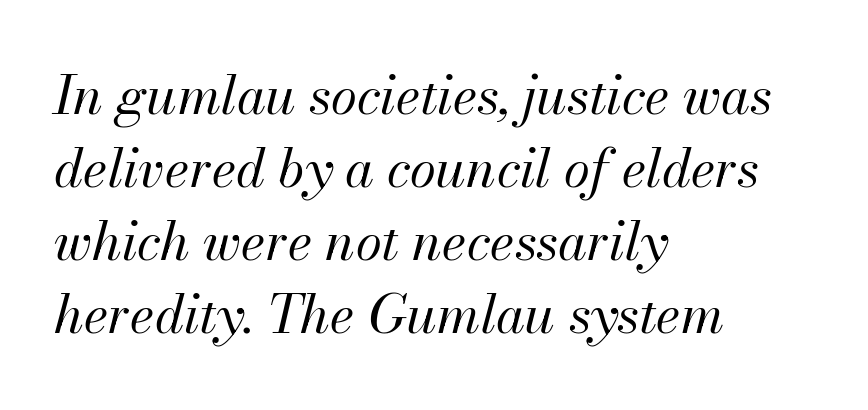
The image shows 53 px regular-weight type, italic (leaning right); set left-aligned, normal line spacing (1.38x), normal letter spacing, not underlined; medium stroke contrast and a small x-height.
